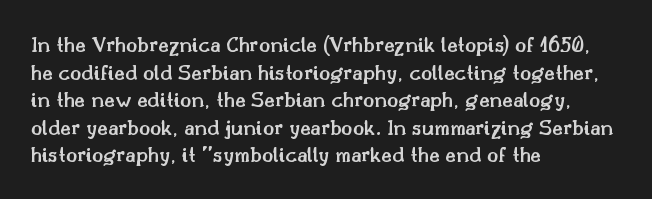
The image shows 23 px text type, upright; set left-aligned, line spacing 1.2x, normal letter spacing, not underlined.
